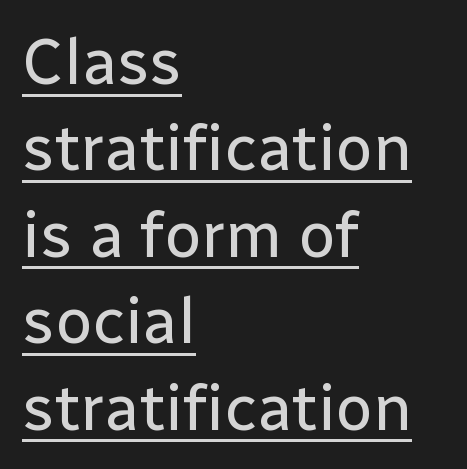
Successive baselines arrive at the customary interval. The letters advance in unequal steps, a hallmark of proportional type. Is there any slant? The stems are plumb. What decoration does the sample have? An underline.
